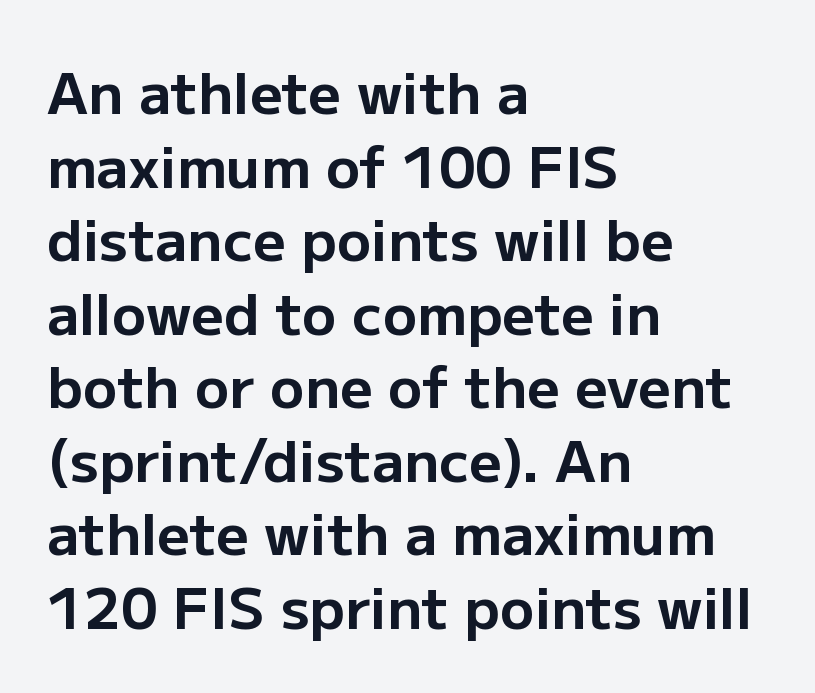
{"serif": "no", "italic": "no", "bold": "yes", "weight": "bold", "width": "normal", "stroke_contrast": "low", "x_height": "medium", "monospaced": "no", "underline": "no", "align": "left", "line_spacing": "normal", "line_spacing_ratio": 1.29, "letter_spacing": "normal", "letter_spacing_em": 0.0, "glyph_px": 57}
